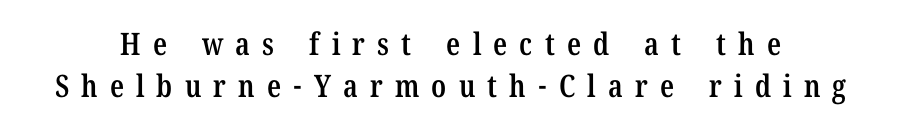
Has an underline been added? It has not. You could only call the tracking loose — the letters float apart. The rendering uses a semibold face; strokes are thickened but not to full bold. Each letter's strokes conclude with small projecting serifs. Is there any slant? The stems are plumb. Does the leading feel generous? No, just average.
